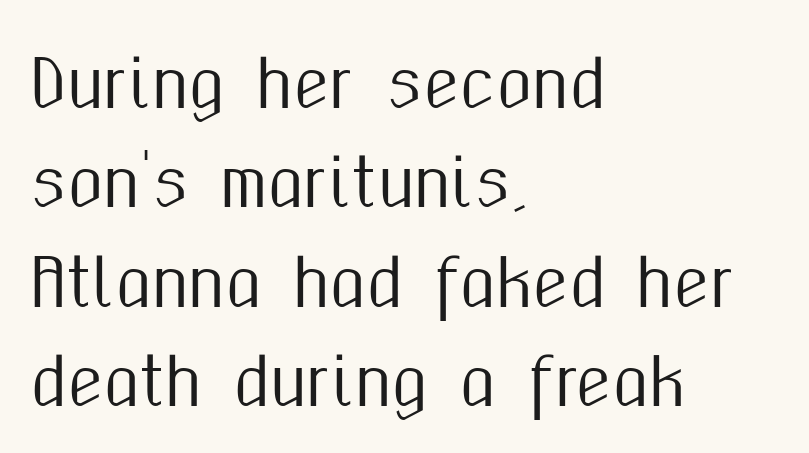
Q: Is the text italic (slanted)? A: No, it is upright.
Q: Is the typeface a serif or a sans-serif typeface? A: Sans-serif.
Q: Is the text underlined? A: No.
Q: How is the paragraph aligned? A: Left-aligned.
Q: Is the spacing between letters normal or unusually wide? A: Normal.
Q: Is the spacing between lines tight, normal or loose? A: Normal.
Q: Width (condensed, normal, or wide)? A: Condensed.
Q: Stroke contrast? A: Medium.
Q: x-height? A: Medium.
Q: Monospaced? A: No.
